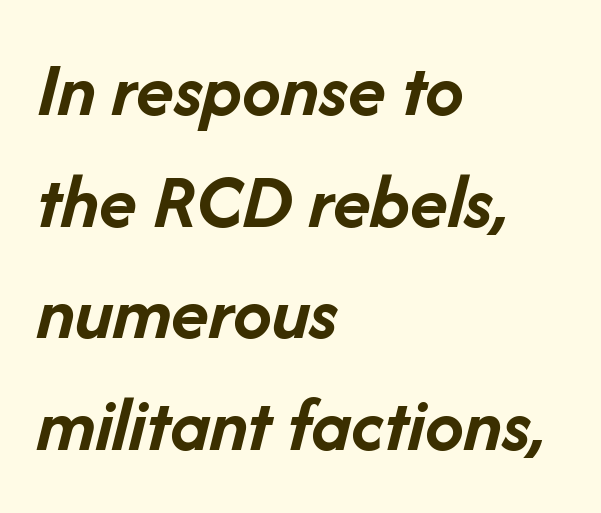
Q: Is the text bold? A: Yes.
Q: Is the text italic (slanted)? A: Yes, it leans right by about 14 degrees.
Q: Is the text underlined? A: No.
Q: How is the paragraph aligned? A: Left-aligned.
Q: Is the spacing between letters normal or unusually wide? A: Normal.
Q: Is the spacing between lines tight, normal or loose? A: Normal.
Q: Width (condensed, normal, or wide)? A: Normal.
Q: Stroke contrast? A: Low.
Q: x-height? A: Medium.
Q: Monospaced? A: No.
